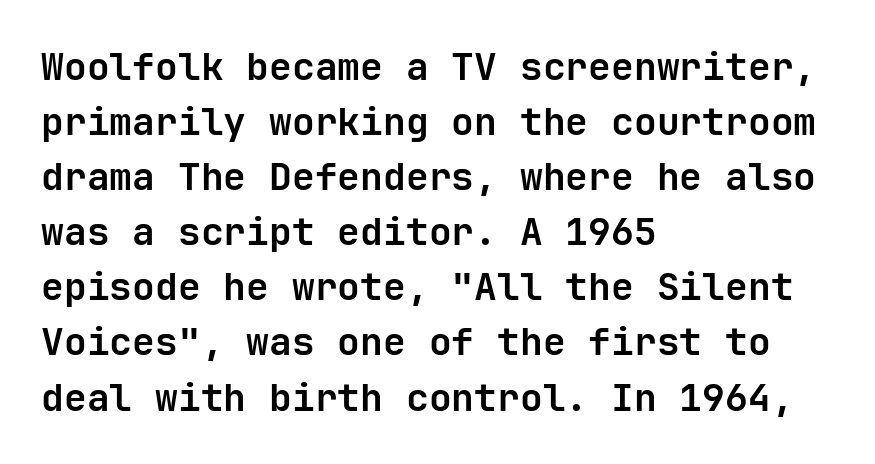
{"serif": "no", "italic": "no", "bold": "yes", "weight": "bold", "width": "normal", "stroke_contrast": "low", "x_height": "medium", "monospaced": "yes", "underline": "no", "align": "left", "line_spacing": "normal", "line_spacing_ratio": 1.45, "letter_spacing": "normal", "letter_spacing_em": 0.0, "glyph_px": 38}
